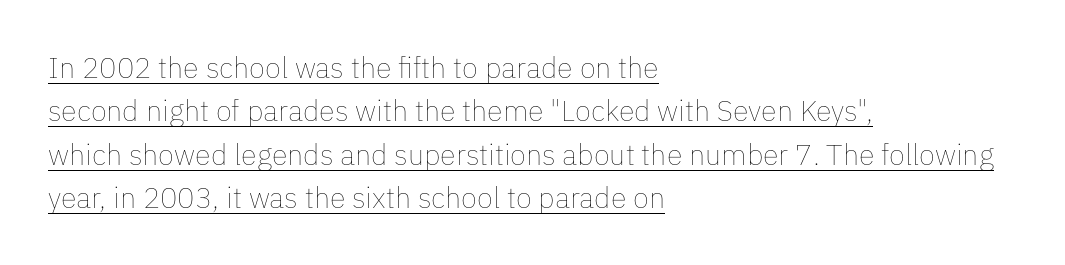
The image shows 29 px thin type, upright; set left-aligned, normal line spacing (1.5x), normal letter spacing, underlined; low stroke contrast and a medium x-height.
